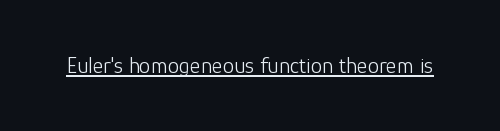
Q: Is the text bold? A: No.
Q: Is the text italic (slanted)? A: No, it is upright.
Q: Is the text underlined? A: Yes.
Q: Is the spacing between letters normal or unusually wide? A: Normal.
